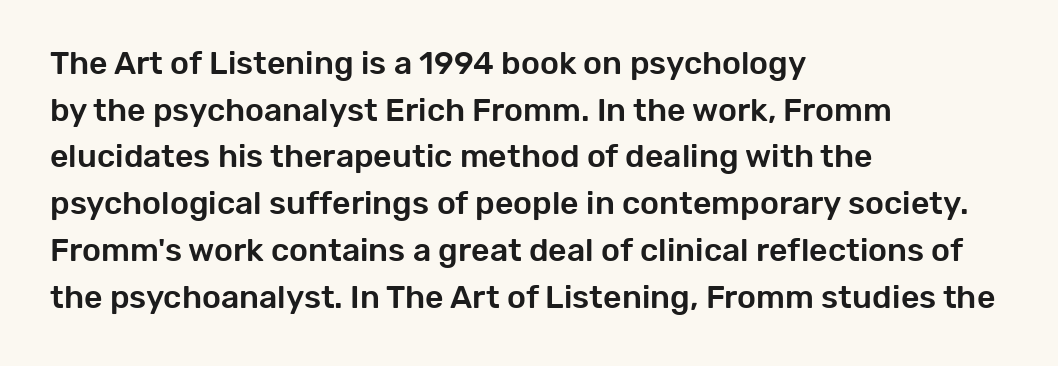
{"serif": "no", "italic": "no", "width": "normal", "stroke_contrast": "low", "x_height": "medium", "monospaced": "no", "underline": "no", "align": "left", "line_spacing": "normal", "line_spacing_ratio": 1.46, "letter_spacing": "normal", "letter_spacing_em": 0.0, "glyph_px": 32}
